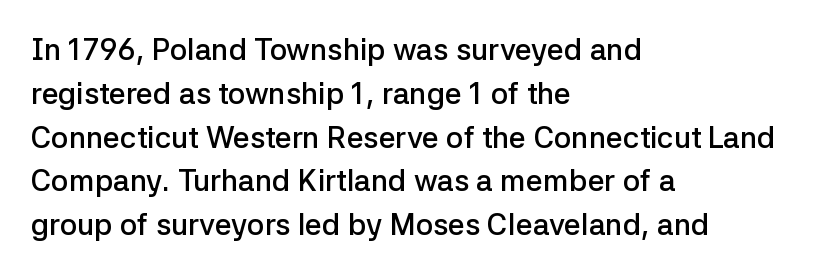
{"serif": "no", "italic": "no", "bold": "semi", "weight": "semibold", "width": "normal", "stroke_contrast": "low", "x_height": "medium", "monospaced": "no", "underline": "no", "align": "left", "line_spacing": "normal", "line_spacing_ratio": 1.46, "letter_spacing": "normal", "letter_spacing_em": 0.0, "glyph_px": 30}
